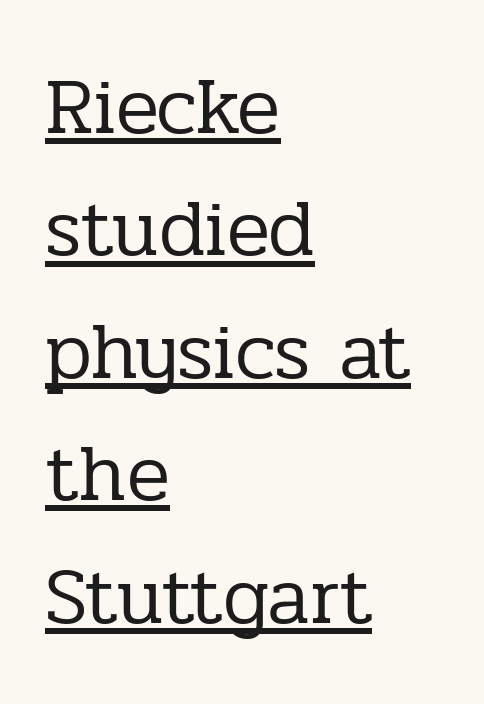
{"serif": "yes", "italic": "no", "bold": "no", "weight": "regular", "width": "normal", "stroke_contrast": "low", "x_height": "medium", "monospaced": "no", "underline": "yes", "align": "left", "line_spacing": "normal", "line_spacing_ratio": 1.53, "letter_spacing": "normal", "letter_spacing_em": 0.0, "glyph_px": 80}
